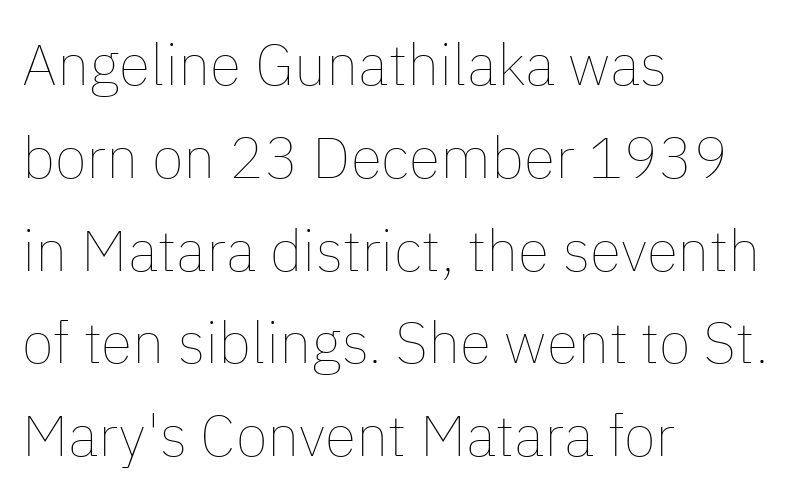
Q: Is the text bold? A: No.
Q: Is the text italic (slanted)? A: No, it is upright.
Q: Is the text underlined? A: No.
Q: How is the paragraph aligned? A: Left-aligned.
Q: Is the spacing between letters normal or unusually wide? A: Normal.
Q: Is the spacing between lines tight, normal or loose? A: Normal.
Q: Width (condensed, normal, or wide)? A: Normal.
Q: Stroke contrast? A: Low.
Q: x-height? A: Medium.
Q: Monospaced? A: No.
